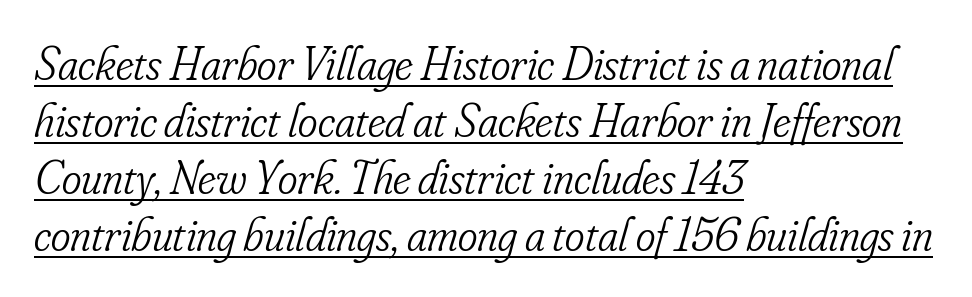
{"serif": "yes", "italic": "yes", "lean": "right", "slant_degrees": 16, "bold": "no", "weight": "light", "width": "condensed", "stroke_contrast": "low", "x_height": "small", "monospaced": "no", "underline": "yes", "align": "left", "line_spacing_ratio": 1.21, "letter_spacing": "normal", "letter_spacing_em": 0.0, "glyph_px": 47}
